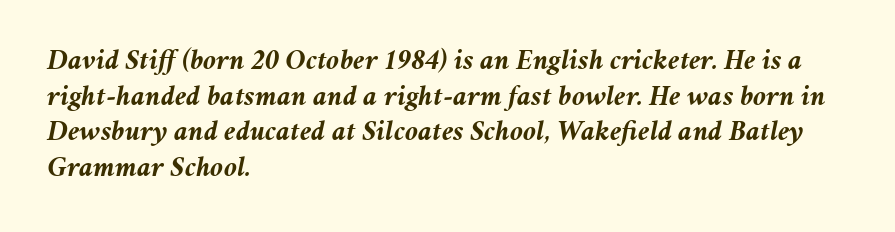
{"italic": "yes", "lean": "right", "slant_degrees": 11, "bold": "yes", "weight": "semibold", "width": "normal", "stroke_contrast": "medium", "x_height": "medium", "monospaced": "no", "underline": "no", "align": "left", "line_spacing_ratio": 1.23, "letter_spacing": "normal", "letter_spacing_em": 0.0, "glyph_px": 29}
